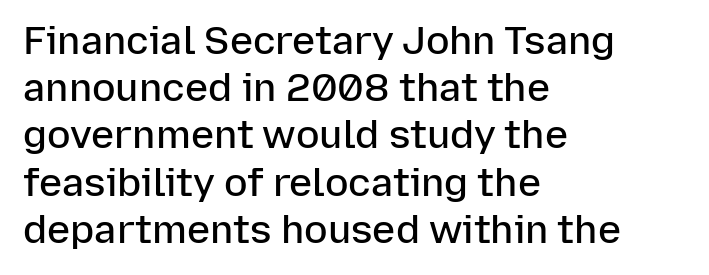
{"serif": "no", "italic": "no", "bold": "semi", "weight": "semibold", "width": "normal", "stroke_contrast": "low", "x_height": "medium", "monospaced": "no", "underline": "no", "align": "left", "line_spacing_ratio": 1.21, "letter_spacing": "normal", "letter_spacing_em": 0.0, "glyph_px": 39}
